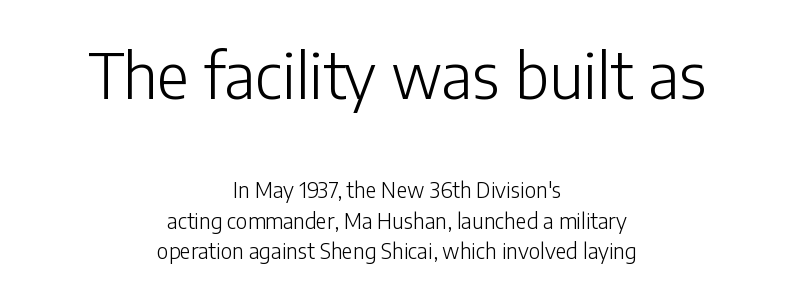
Q: Is the text bold? A: No.
Q: Is the text italic (slanted)? A: No, it is upright.
Q: Is the typeface a serif or a sans-serif typeface? A: Sans-serif.
Q: Is the text underlined? A: No.
Q: How is the paragraph aligned? A: Centered.
Q: Is the spacing between letters normal or unusually wide? A: Normal.
Q: Is the spacing between lines tight, normal or loose? A: Normal.
Q: Which block of text is set in a larger size, the first (top) or the second (bottom)? A: The first (top) one.
Q: Width (condensed, normal, or wide)? A: Normal.
Q: Stroke contrast? A: Low.
Q: x-height? A: Medium.
Q: Monospaced? A: No.
